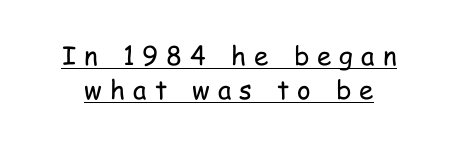
{"italic": "no", "bold": "no", "underline": "yes", "line_spacing": "normal", "line_spacing_ratio": 1.31, "letter_spacing": "wide", "letter_spacing_em": 0.31, "glyph_px": 26}
